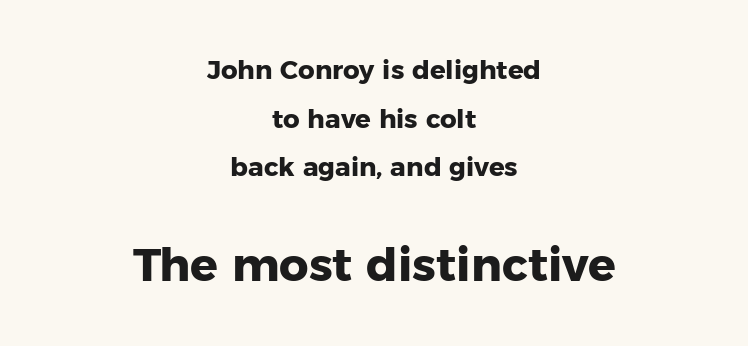
Q: Is the text bold? A: Yes.
Q: Is the text italic (slanted)? A: No, it is upright.
Q: Is the typeface a serif or a sans-serif typeface? A: Sans-serif.
Q: Is the text underlined? A: No.
Q: How is the paragraph aligned? A: Centered.
Q: Is the spacing between letters normal or unusually wide? A: Normal.
Q: Which block of text is set in a larger size, the first (top) or the second (bottom)? A: The second (bottom) one.
Q: Width (condensed, normal, or wide)? A: Normal.
Q: Stroke contrast? A: Low.
Q: x-height? A: Medium.
Q: Monospaced? A: No.
